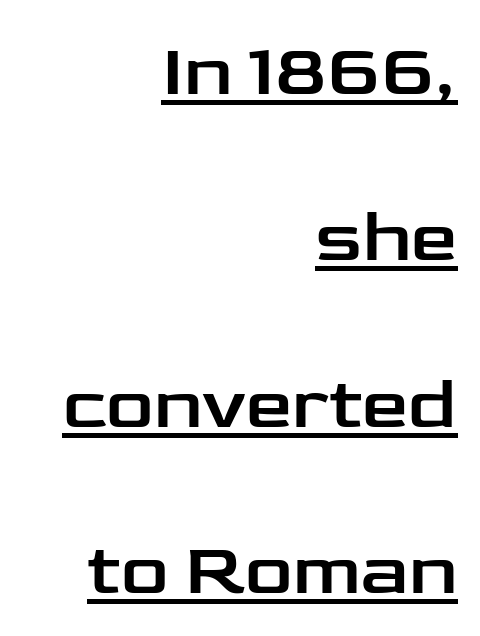
Q: Is the text italic (slanted)? A: No, it is upright.
Q: Is the typeface a serif or a sans-serif typeface? A: Sans-serif.
Q: Is the text underlined? A: Yes.
Q: How is the paragraph aligned? A: Right-aligned.
Q: Is the spacing between letters normal or unusually wide? A: Normal.
Q: Is the spacing between lines tight, normal or loose? A: Loose.
Q: Width (condensed, normal, or wide)? A: Wide.
Q: Stroke contrast? A: Low.
Q: x-height? A: Medium.
Q: Monospaced? A: No.
